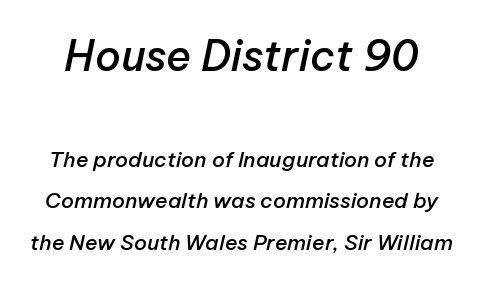
The image shows 42 px semibold type, italic (leaning right); set loose line spacing (1.98x), normal letter spacing, not underlined; the first (top) block is 2.0x larger; low stroke contrast and a medium x-height.
